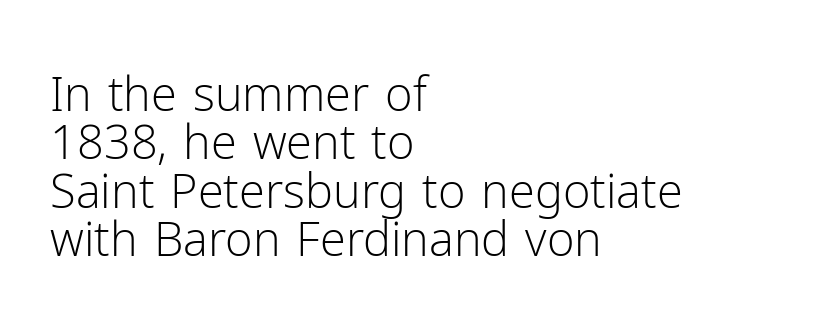
Q: Is the text bold? A: No.
Q: Is the text italic (slanted)? A: No, it is upright.
Q: Is the typeface a serif or a sans-serif typeface? A: Sans-serif.
Q: Is the text underlined? A: No.
Q: How is the paragraph aligned? A: Left-aligned.
Q: Is the spacing between letters normal or unusually wide? A: Normal.
Q: Is the spacing between lines tight, normal or loose? A: Tight.
Q: Width (condensed, normal, or wide)? A: Normal.
Q: Stroke contrast? A: Low.
Q: x-height? A: Medium.
Q: Monospaced? A: No.
